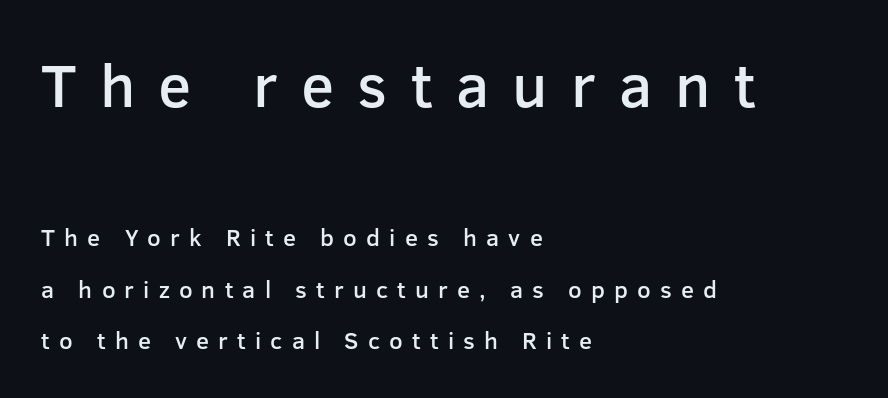
Heft: intermediate — a semibold. Whoever set this chose breathing room over compactness in the vertical rhythm. Look at the bottom of the vertical strokes: they stop flat, with no serifs. The strip under each line holds only bare page. Which margin do the lines hug? The left one — the right edge is uneven.
